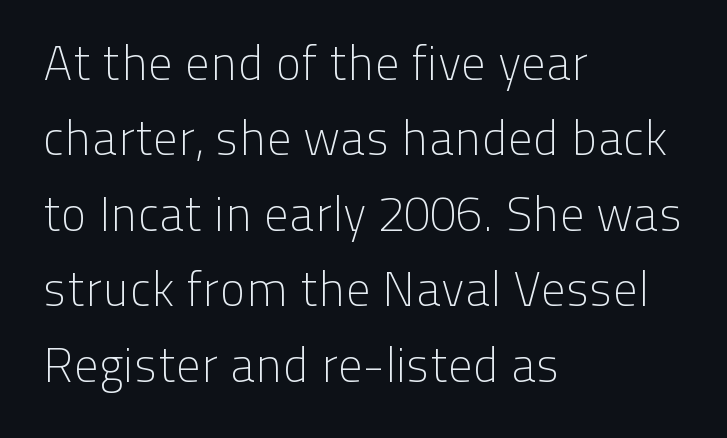
The axis of the letterforms is exactly vertical. Stem width sits at or under what a default text font uses. Normally led — the rows are evenly, conventionally spaced. These lines are composed in type without serifs. Nobody touched the tracking dial on this one.
